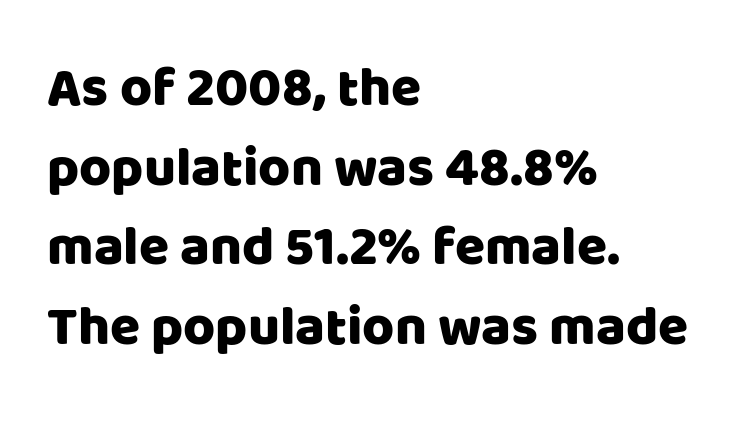
{"serif": "no", "italic": "no", "width": "normal", "stroke_contrast": "low", "x_height": "large", "monospaced": "no", "underline": "no", "align": "left", "line_spacing": "normal", "line_spacing_ratio": 1.45, "letter_spacing": "normal", "letter_spacing_em": 0.0, "glyph_px": 55}
